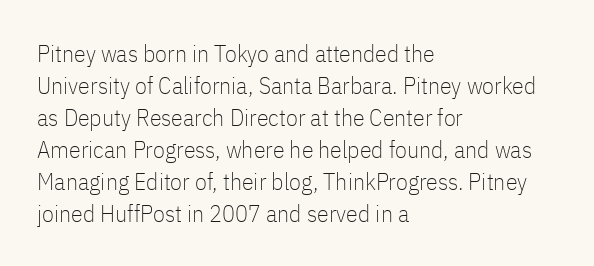
The image shows 24 px text type, upright; set left-aligned, normal line spacing (1.33x), normal letter spacing, not underlined.
